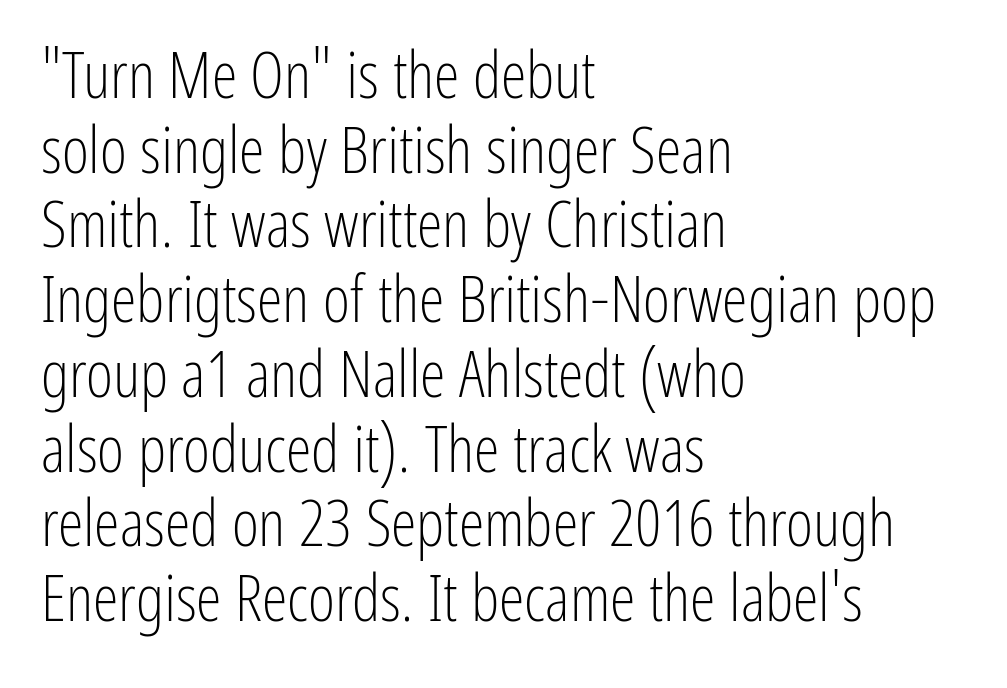
Weight: in the light-to-regular range. Line spacing here is tight. The lettering holds an erect, upright posture throughout. Clear beneath every line of the passage.
